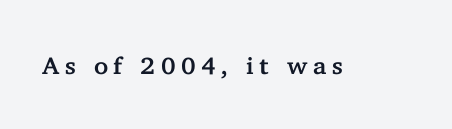
{"italic": "no", "underline": "no", "letter_spacing": "wide", "letter_spacing_em": 0.23, "glyph_px": 24}
